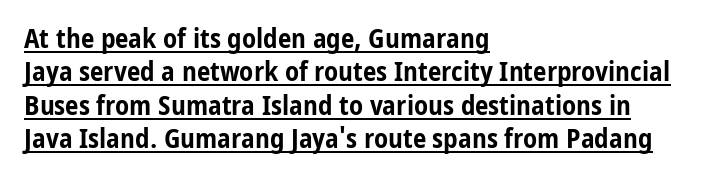
{"italic": "no", "bold": "yes", "underline": "yes", "align": "left", "line_spacing_ratio": 1.24, "letter_spacing": "normal", "letter_spacing_em": 0.0, "glyph_px": 27}
